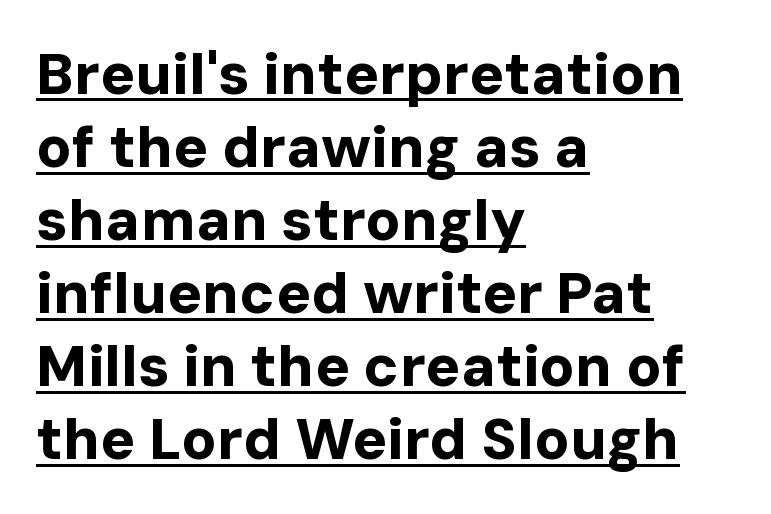
Unlike italic type, these characters show no tilt at all. Reading down the column, the eye jumps a familiar distance to each next line. You could not count columns in this text — the font is proportionally spaced. Each letter's strokes conclude bluntly, with no projecting serifs. Heft: maximum for text — a bold.
